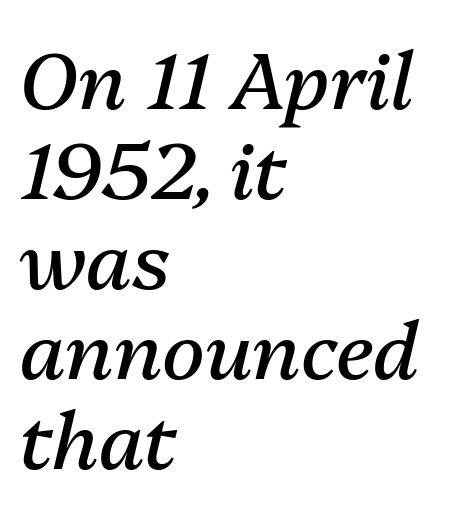
Q: Is the text bold? A: No.
Q: Is the text italic (slanted)? A: Yes, it leans right by about 13 degrees.
Q: Is the text underlined? A: No.
Q: How is the paragraph aligned? A: Left-aligned.
Q: Is the spacing between letters normal or unusually wide? A: Normal.
Q: Is the spacing between lines tight, normal or loose? A: Tight.
Q: Width (condensed, normal, or wide)? A: Normal.
Q: Stroke contrast? A: Medium.
Q: x-height? A: Medium.
Q: Monospaced? A: No.
